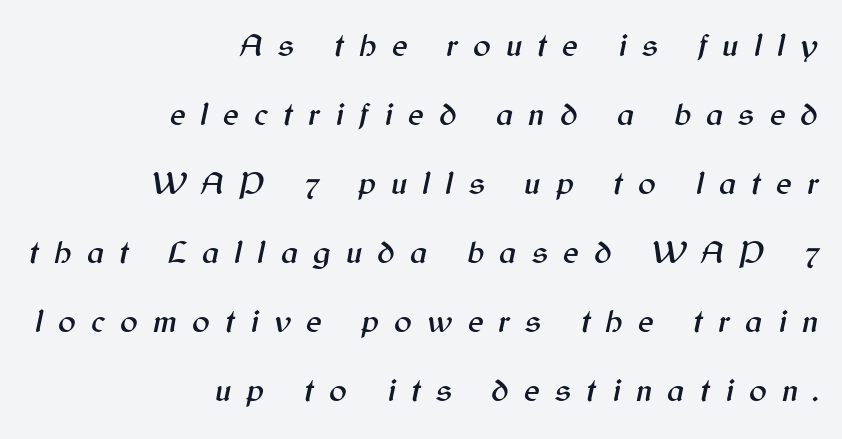
Q: Is the text italic (slanted)? A: Yes, it leans right by about 12 degrees.
Q: Is the text underlined? A: No.
Q: How is the paragraph aligned? A: Right-aligned.
Q: Is the spacing between letters normal or unusually wide? A: Unusually wide.
Q: Is the spacing between lines tight, normal or loose? A: Loose.
Q: Width (condensed, normal, or wide)? A: Normal.
Q: Stroke contrast? A: Medium.
Q: x-height? A: Medium.
Q: Monospaced? A: No.
